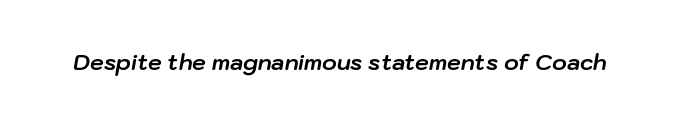
Short note: letters normally spaced. Italic: yes, the glyphs are oblique. Beneath every word, the page is bare. Compared with an ordinary text face, these strokes are far heavier — a full bold.
